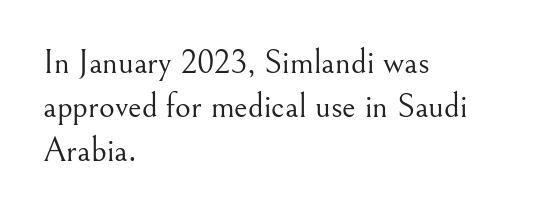
Q: Is the text bold? A: No.
Q: Is the text italic (slanted)? A: No, it is upright.
Q: Is the typeface a serif or a sans-serif typeface? A: Serif.
Q: Is the text underlined? A: No.
Q: How is the paragraph aligned? A: Left-aligned.
Q: Is the spacing between letters normal or unusually wide? A: Normal.
Q: Is the spacing between lines tight, normal or loose? A: Normal.
Q: Width (condensed, normal, or wide)? A: Normal.
Q: Stroke contrast? A: Medium.
Q: x-height? A: Small.
Q: Monospaced? A: No.
